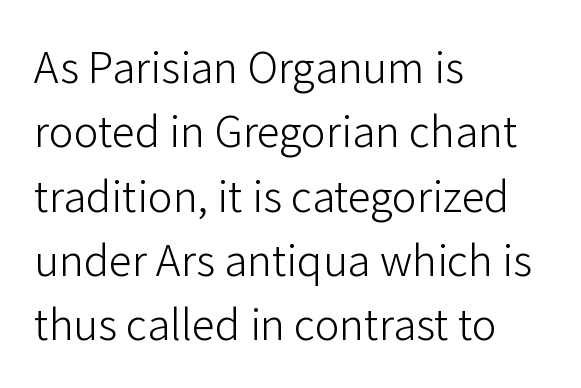
Q: Is the text bold? A: No.
Q: Is the text italic (slanted)? A: No, it is upright.
Q: Is the typeface a serif or a sans-serif typeface? A: Sans-serif.
Q: Is the text underlined? A: No.
Q: How is the paragraph aligned? A: Left-aligned.
Q: Is the spacing between letters normal or unusually wide? A: Normal.
Q: Is the spacing between lines tight, normal or loose? A: Normal.
Q: Width (condensed, normal, or wide)? A: Normal.
Q: Stroke contrast? A: Low.
Q: x-height? A: Medium.
Q: Monospaced? A: No.
